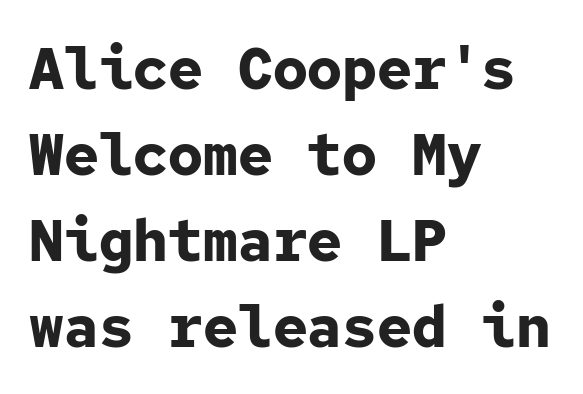
The image shows 58 px bold sans-serif type, upright, monospaced; set left-aligned, normal line spacing (1.48x), normal letter spacing, not underlined; low stroke contrast and a medium x-height.
